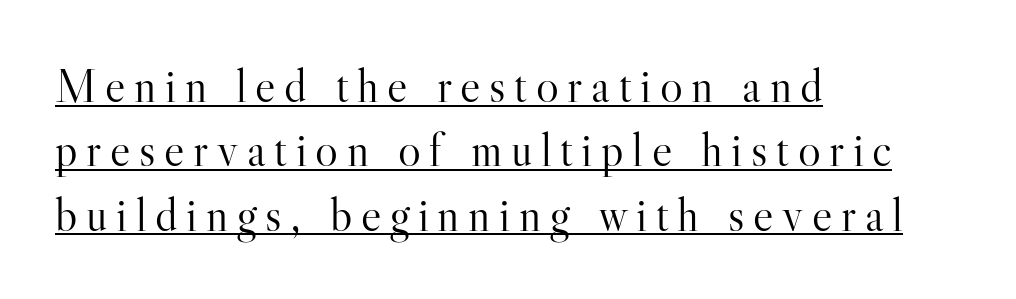
Q: Is the text bold? A: No.
Q: Is the text italic (slanted)? A: No, it is upright.
Q: Is the typeface a serif or a sans-serif typeface? A: Serif.
Q: Is the text underlined? A: Yes.
Q: How is the paragraph aligned? A: Left-aligned.
Q: Is the spacing between lines tight, normal or loose? A: Normal.
Q: Width (condensed, normal, or wide)? A: Normal.
Q: Stroke contrast? A: High.
Q: x-height? A: Small.
Q: Monospaced? A: No.
